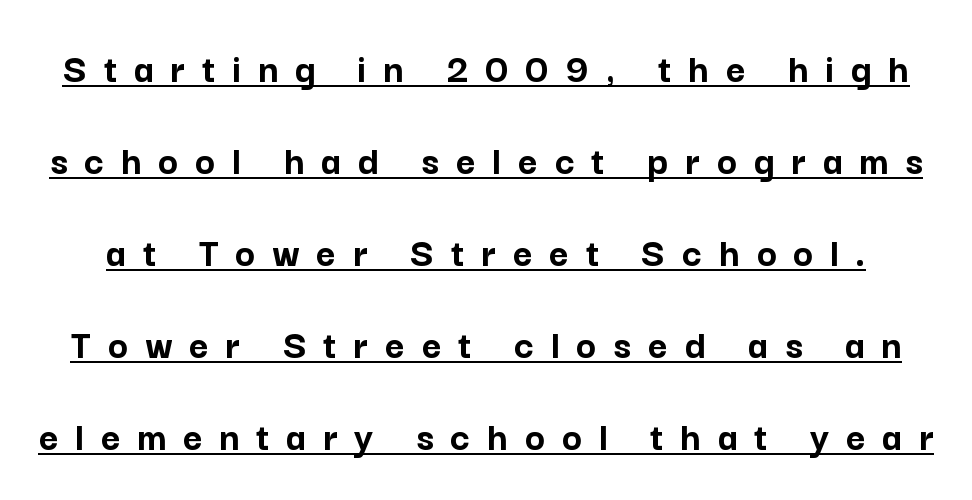
{"serif": "no", "italic": "no", "bold": "yes", "weight": "semibold", "width": "normal", "stroke_contrast": "low", "x_height": "medium", "monospaced": "no", "underline": "yes", "line_spacing": "loose", "line_spacing_ratio": 2.19, "letter_spacing": "wide", "letter_spacing_em": 0.4, "glyph_px": 42}
